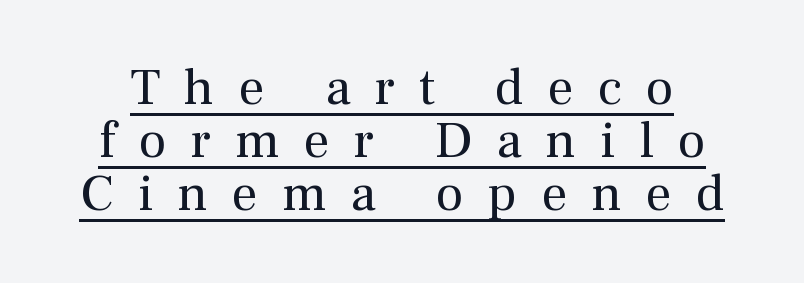
Here the designer chose a conventional face with non-uniform glyph widths. Note: serifs present on the glyphs. No italicization has been applied; the sample stays upright. Summary of vertical rhythm: compact, with narrow interline spacing. Look at the tracking — it's clearly loosened, letters drifting apart.
